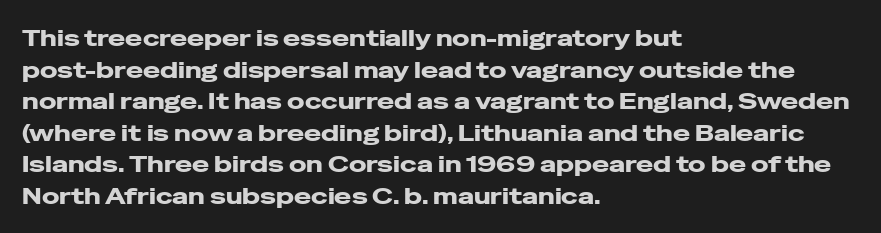
{"italic": "no", "bold": "yes", "underline": "no", "align": "left", "line_spacing": "normal", "line_spacing_ratio": 1.37, "letter_spacing": "normal", "letter_spacing_em": 0.0, "glyph_px": 23}
